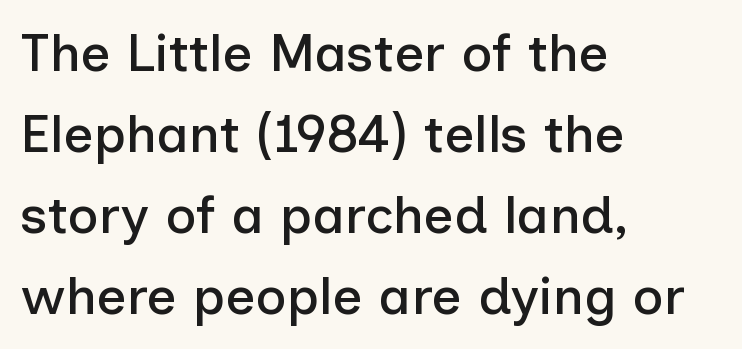
Q: Is the text italic (slanted)? A: No, it is upright.
Q: Is the typeface a serif or a sans-serif typeface? A: Sans-serif.
Q: Is the text underlined? A: No.
Q: How is the paragraph aligned? A: Left-aligned.
Q: Is the spacing between letters normal or unusually wide? A: Normal.
Q: Is the spacing between lines tight, normal or loose? A: Normal.
Q: Width (condensed, normal, or wide)? A: Normal.
Q: Stroke contrast? A: Low.
Q: x-height? A: Medium.
Q: Monospaced? A: No.
